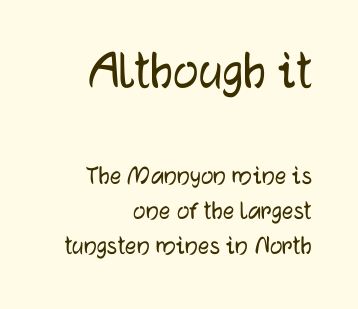
The image shows 57 px sans-serif type, upright; set right-aligned, normal line spacing (1.25x), normal letter spacing, not underlined; the first (top) block is 2.04x larger; low stroke contrast and a medium x-height.
